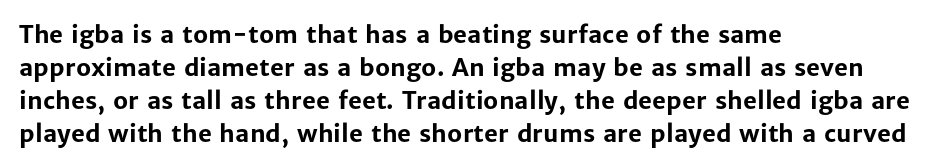
Q: Is the text bold? A: Yes.
Q: Is the text italic (slanted)? A: No, it is upright.
Q: Is the text underlined? A: No.
Q: How is the paragraph aligned? A: Left-aligned.
Q: Is the spacing between letters normal or unusually wide? A: Normal.
Q: Is the spacing between lines tight, normal or loose? A: Normal.
